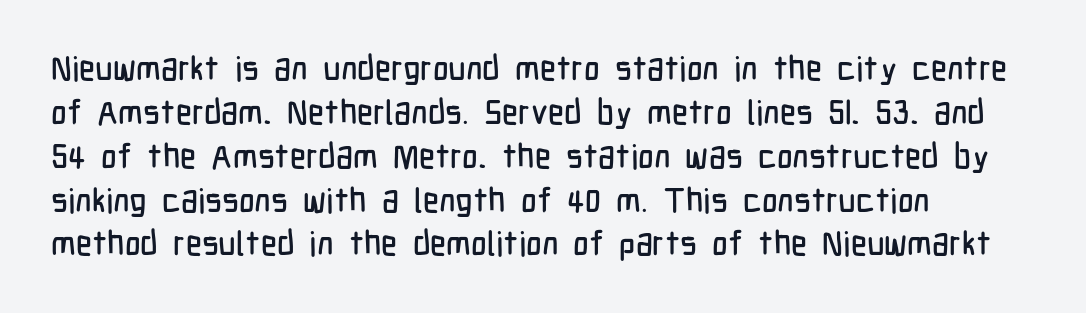
{"serif": "no", "italic": "no", "width": "condensed", "stroke_contrast": "low", "x_height": "medium", "monospaced": "no", "underline": "no", "align": "left", "line_spacing": "normal", "line_spacing_ratio": 1.29, "letter_spacing": "normal", "letter_spacing_em": 0.0, "glyph_px": 34}
